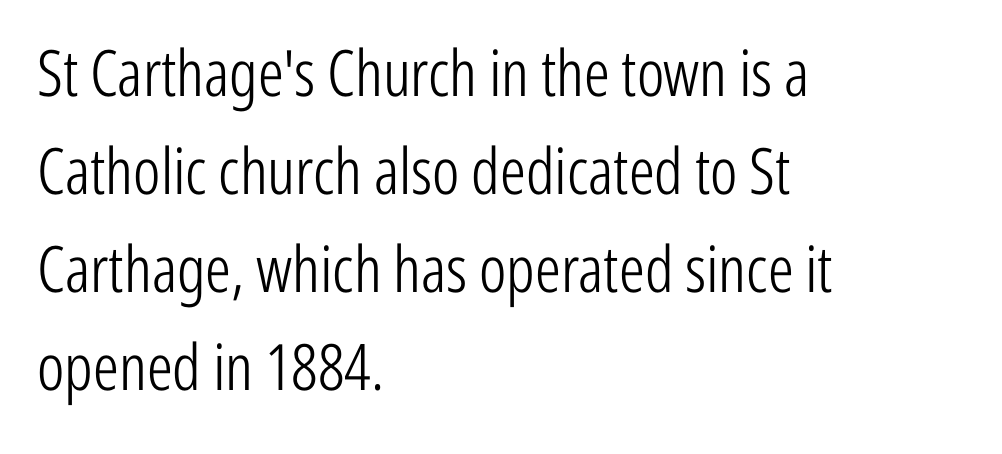
Q: Is the text bold? A: No.
Q: Is the text italic (slanted)? A: No, it is upright.
Q: Is the typeface a serif or a sans-serif typeface? A: Sans-serif.
Q: Is the text underlined? A: No.
Q: How is the paragraph aligned? A: Left-aligned.
Q: Is the spacing between letters normal or unusually wide? A: Normal.
Q: Is the spacing between lines tight, normal or loose? A: Normal.
Q: Width (condensed, normal, or wide)? A: Condensed.
Q: Stroke contrast? A: Low.
Q: x-height? A: Medium.
Q: Monospaced? A: No.
